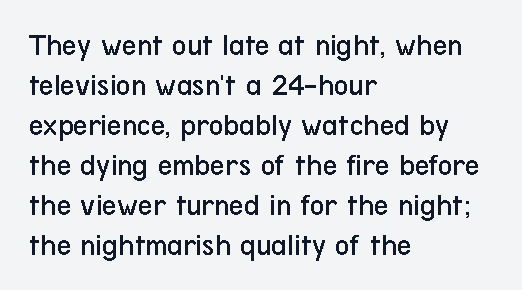
Q: Is the text bold? A: No.
Q: Is the text italic (slanted)? A: No, it is upright.
Q: Is the typeface a serif or a sans-serif typeface? A: Sans-serif.
Q: Is the text underlined? A: No.
Q: How is the paragraph aligned? A: Left-aligned.
Q: Is the spacing between letters normal or unusually wide? A: Normal.
Q: Is the spacing between lines tight, normal or loose? A: Normal.
Q: Width (condensed, normal, or wide)? A: Condensed.
Q: Stroke contrast? A: Low.
Q: x-height? A: Medium.
Q: Monospaced? A: No.
